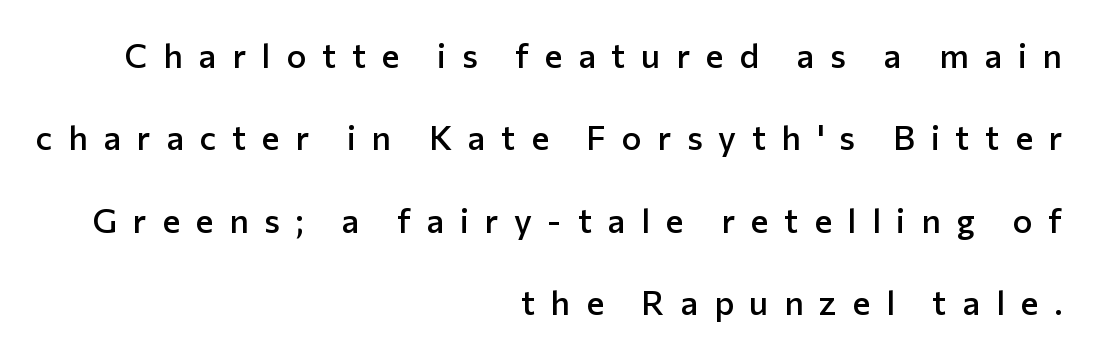
The block of text is sparse from top to bottom, with ample space between rows. The typesetter chose a ragged-left arrangement here. This is roman type, the default non-slanted kind. The typesetting leans somewhat heavy: a semibold. Proportional: the letters do not fall into vertical columns.
